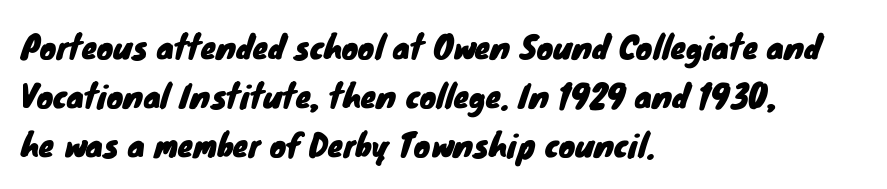
Between one letter and the next there's only the usual sliver of space. Unlike a traditional serif, this face leaves its strokes unadorned. Think of a printed novel: that variable character pitch is what you see here. Type without underlining. The paragraph has a hard left edge and a soft right edge.
